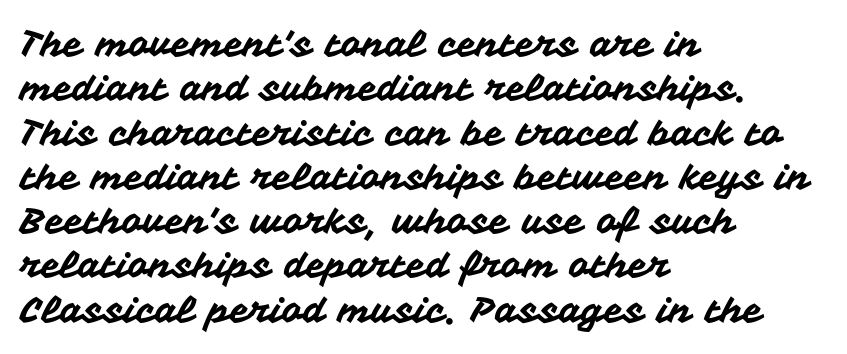
The image shows 36 px sans-serif type; set left-aligned, line spacing 1.23x, normal letter spacing, not underlined; medium stroke contrast and a medium x-height.
